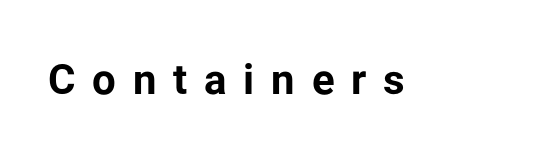
The image shows 42 px bold sans-serif type, upright; set unusually wide letter spacing (+0.4 em), not underlined; low stroke contrast and a medium x-height.
